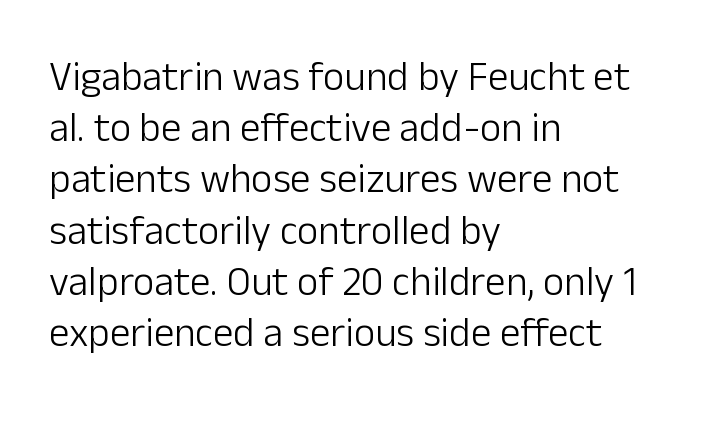
Notice how the passage keeps a crisp vertical edge on the left only. The rows are spaced the way most documents space them. Every character sits straight up, as roman type does. Looks like regular typesetting: each glyph gets only the width it needs. Stroke thickness stays within the range of a standard reading face or lighter. Letter spacing: default.
